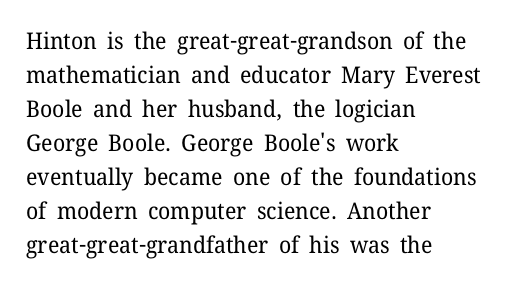
Q: Is the text bold? A: No.
Q: Is the text italic (slanted)? A: No, it is upright.
Q: Is the text underlined? A: No.
Q: How is the paragraph aligned? A: Left-aligned.
Q: Is the spacing between letters normal or unusually wide? A: Normal.
Q: Is the spacing between lines tight, normal or loose? A: Normal.
